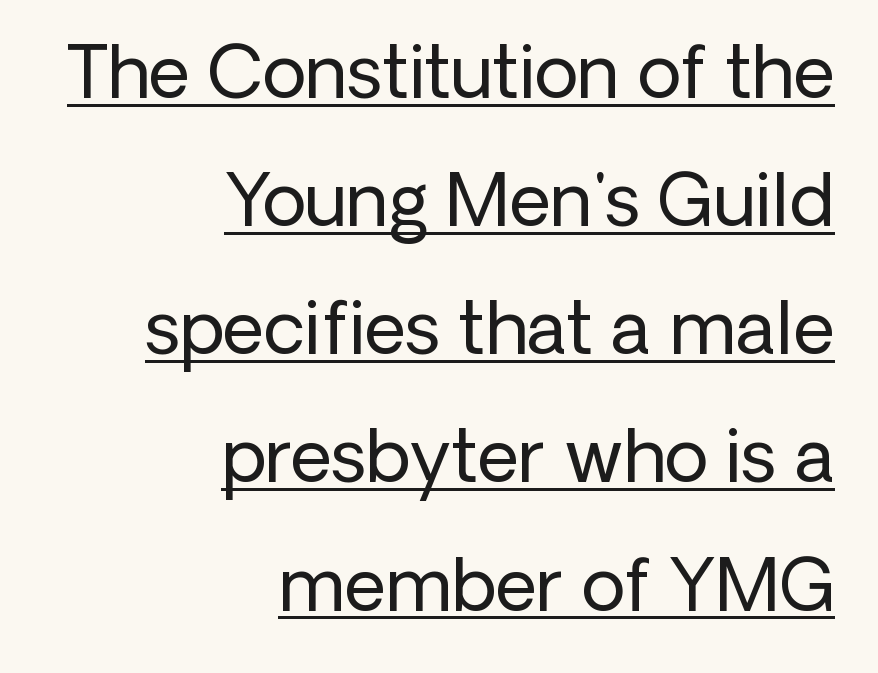
The designer went with a sans here, leaving each stem footless. These lines are rendered in a variable-pitch font. Every word sits above its own underline. These lines stack with their right ends in a neat column.
